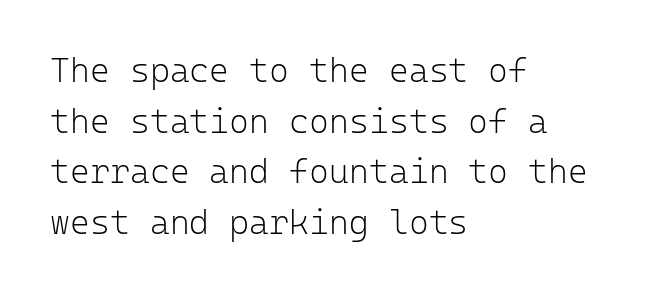
Weight: in the light-to-regular range. Alignment: flush left. Quick note: underline off. Note: no serifs on the glyphs. Italic: no, the glyphs are upright roman.
